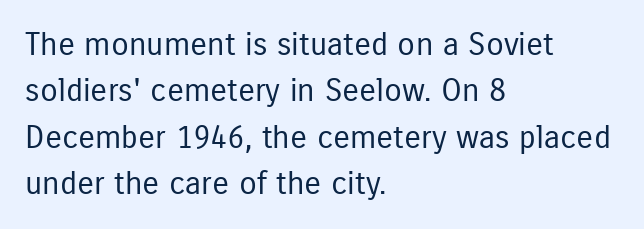
Is the letter spacing exaggerated? No — it looks like the ordinary default. The string is rendered with underlining switched off. Stems here are at most as thick as an everyday book face. In CSS terms this would be text-align: left. The rendering uses natural spacing where letterforms have individual widths. The passage shown is typeset with a sans-serif family.
